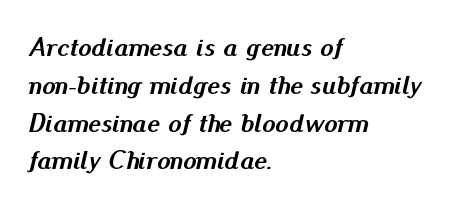
The image shows 27 px bold type, italic (leaning right); set left-aligned, normal line spacing (1.4x), normal letter spacing, not underlined.
